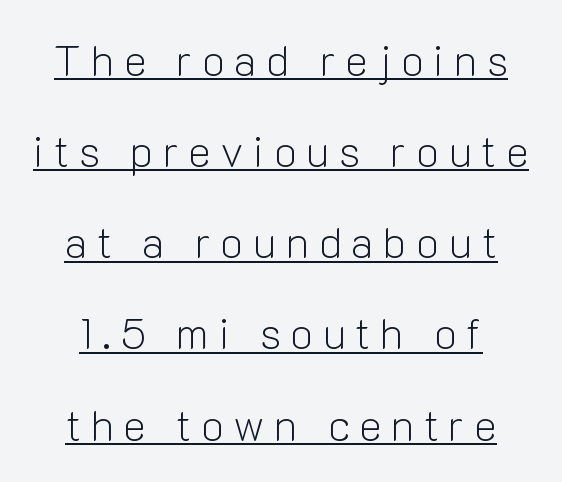
Quick note: not italic, upright. Each letter keeps its own natural width here, so spacing adapts to shape. Stem width sits at or under what a default text font uses. Honestly, the rows look like they've been pulled way apart. Stroke terminals: plain, sans-serif.
